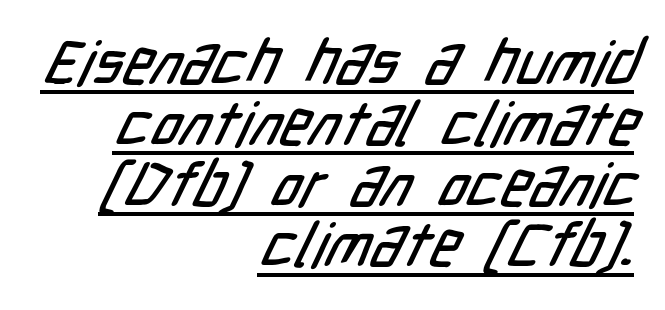
{"serif": "no", "width": "condensed", "stroke_contrast": "low", "x_height": "medium", "monospaced": "no", "underline": "yes", "align": "right", "line_spacing": "tight", "line_spacing_ratio": 0.98, "letter_spacing": "normal", "letter_spacing_em": 0.0, "glyph_px": 62}
